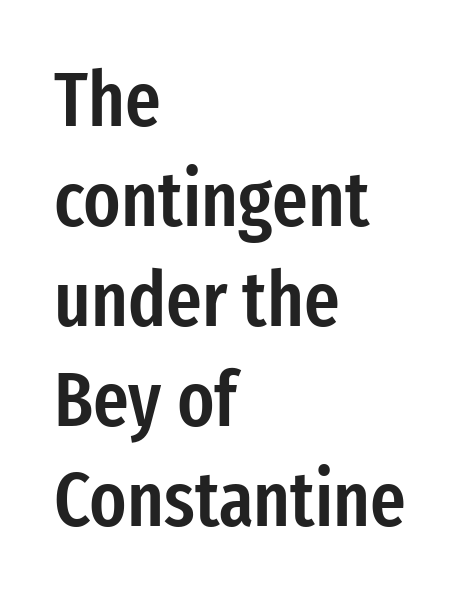
The image shows 77 px semibold, condensed sans-serif type, upright; set left-aligned, normal line spacing (1.3x), normal letter spacing, not underlined; low stroke contrast and a medium x-height.
